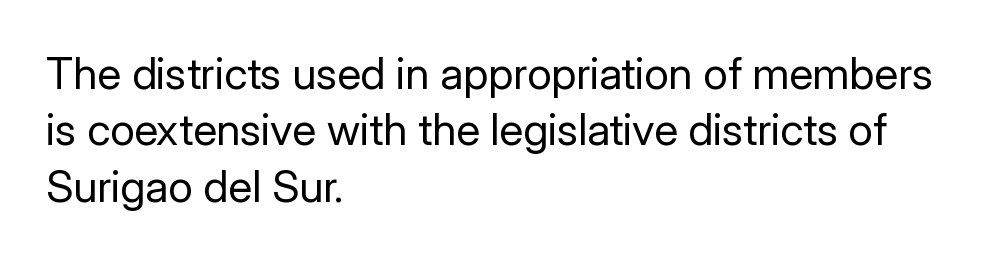
No letter is thick-stroked: the sample isn't bold. The rendering uses a moderate line-height, typical for paragraphs. The rendering uses natural spacing where letterforms have individual widths. Each line starts at the same left margin while the right side varies. In terms of letterform style, serifs are entirely absent.
